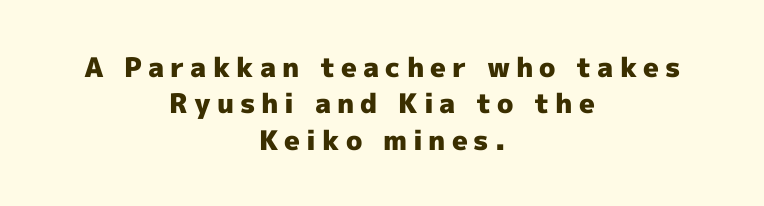
The image shows 27 px bold type, upright; set centered, normal line spacing (1.35x), unusually wide letter spacing (+0.22 em), not underlined.
